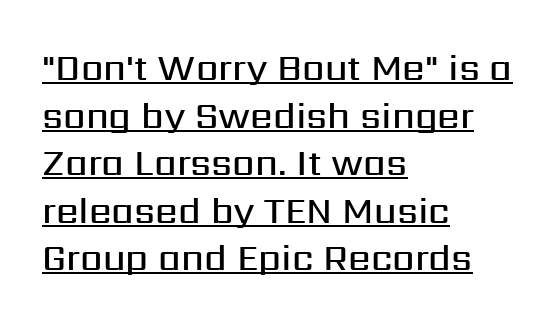
The image shows 36 px semibold sans-serif type, upright; set left-aligned, normal line spacing (1.32x), normal letter spacing, underlined; medium stroke contrast and a medium x-height.
